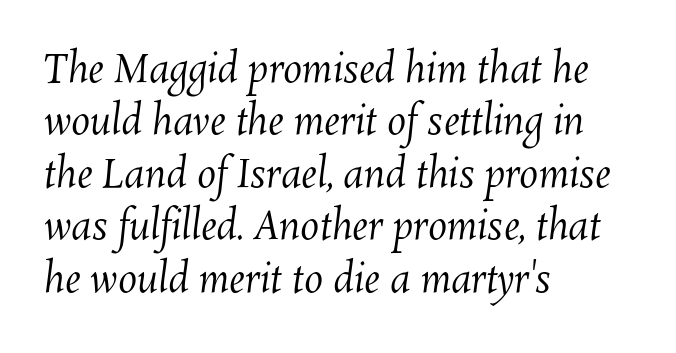
The specimen omits any rule beneath the text block's lines. Stem width sits at or under what a default text font uses. The space between consecutive lines is moderate. The letters sit at their default tracking, neither squeezed nor spread. Here the designer chose a conventional face with non-uniform glyph widths. These lines stack with their left ends in a neat column.
